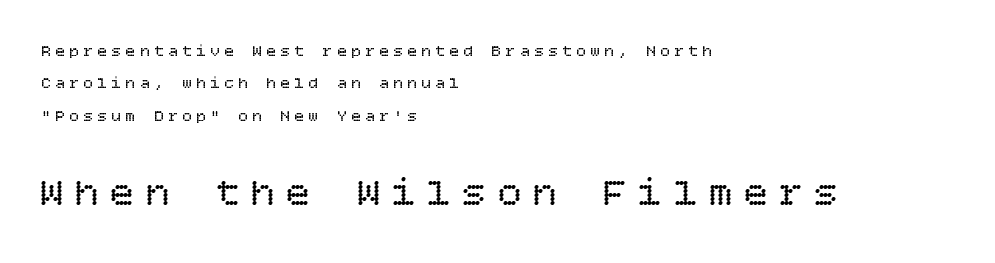
The image shows 40 px regular-weight type, upright; set left-aligned, loose line spacing (2.03x), unusually wide letter spacing (+0.28 em), not underlined; the second (bottom) block is 2.5x larger; low stroke contrast and a large x-height.
